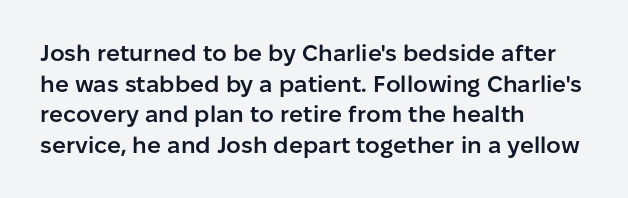
Q: Is the text bold? A: Semi-bold.
Q: Is the text italic (slanted)? A: No, it is upright.
Q: Is the text underlined? A: No.
Q: How is the paragraph aligned? A: Left-aligned.
Q: Is the spacing between letters normal or unusually wide? A: Normal.
Q: Is the spacing between lines tight, normal or loose? A: Normal.
